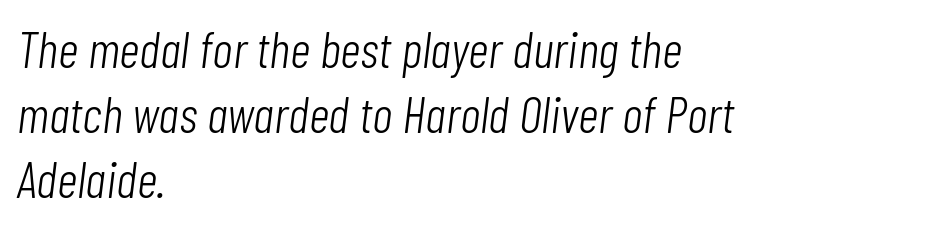
The letters advance in unequal steps, a hallmark of proportional type. The horizontal fit of the characters is conventional and even. Weight: in the light-to-regular range. Honestly, the row spacing looks completely unremarkable.
